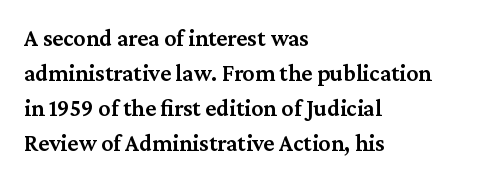
The image shows 24 px text type, upright; set left-aligned, normal line spacing (1.46x), normal letter spacing, not underlined.
